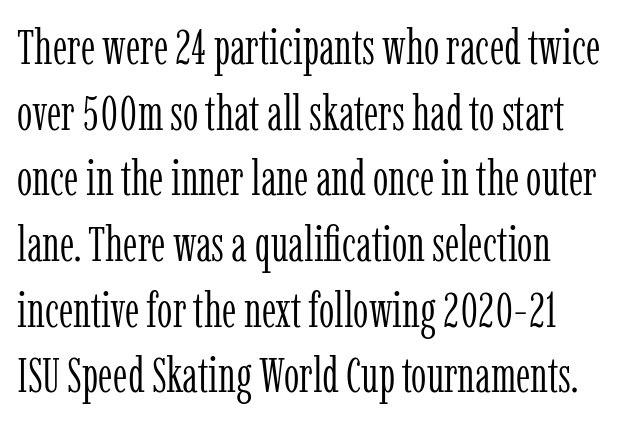
How are the letters spaced? Ordinarily, with no added tracking. Do the characters align in a grid? No, the font is proportional. The typography opts for an upright posture over an oblique one. Honestly, there is no underline to notice here at all. The typeface has the unassuming heft of standard copy or less. Type style note: has serifs.
